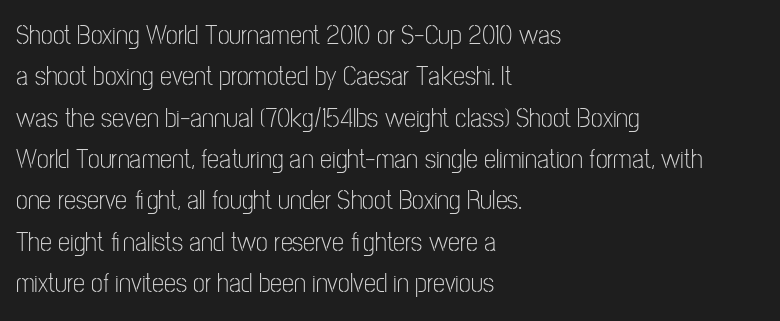
In terms of leading, this rendering sits right in the middle. The lettering stays uniformly vertical, giving the passage a roman look. Decoration check: the copy has no underline. The passage shown is not bold in any degree. How are the letters spaced? Ordinarily, with no added tracking.
